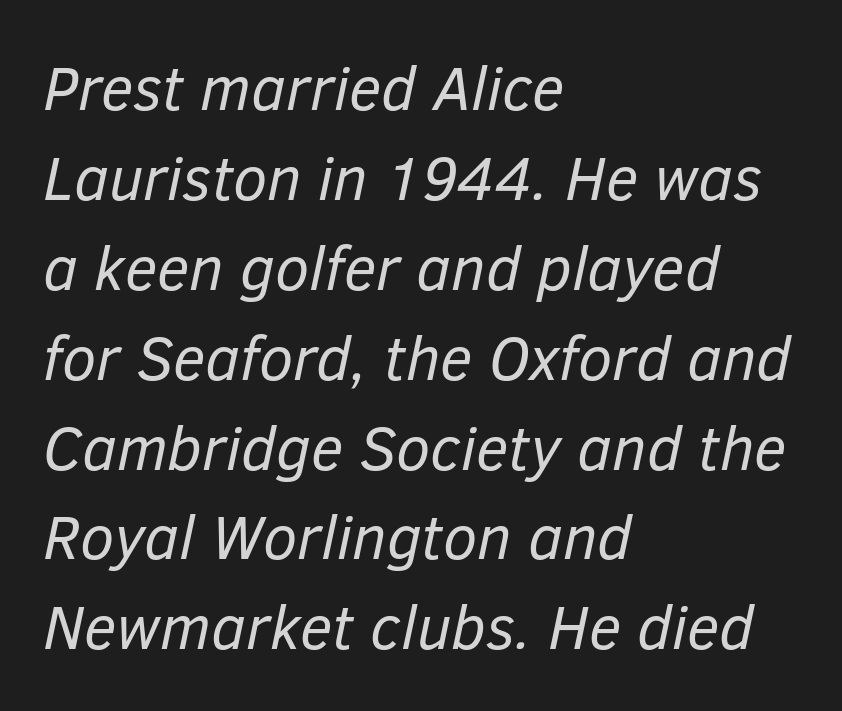
Reading down the block, your eye returns to a fixed left position each line. Is this a fixed-width face? No — the glyphs have proportional, varying widths. Honestly, the row spacing looks completely unremarkable. Has an underline been added? It has not.
